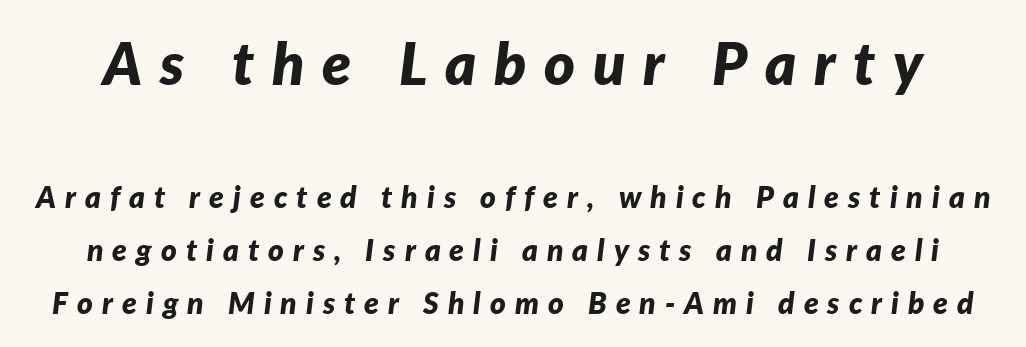
Q: Is the text bold? A: Yes.
Q: Is the text italic (slanted)? A: Yes, it leans right by about 7 degrees.
Q: Is the text underlined? A: No.
Q: Is the spacing between letters normal or unusually wide? A: Unusually wide.
Q: Which block of text is set in a larger size, the first (top) or the second (bottom)? A: The first (top) one.
Q: Width (condensed, normal, or wide)? A: Normal.
Q: Stroke contrast? A: Low.
Q: x-height? A: Medium.
Q: Monospaced? A: No.
